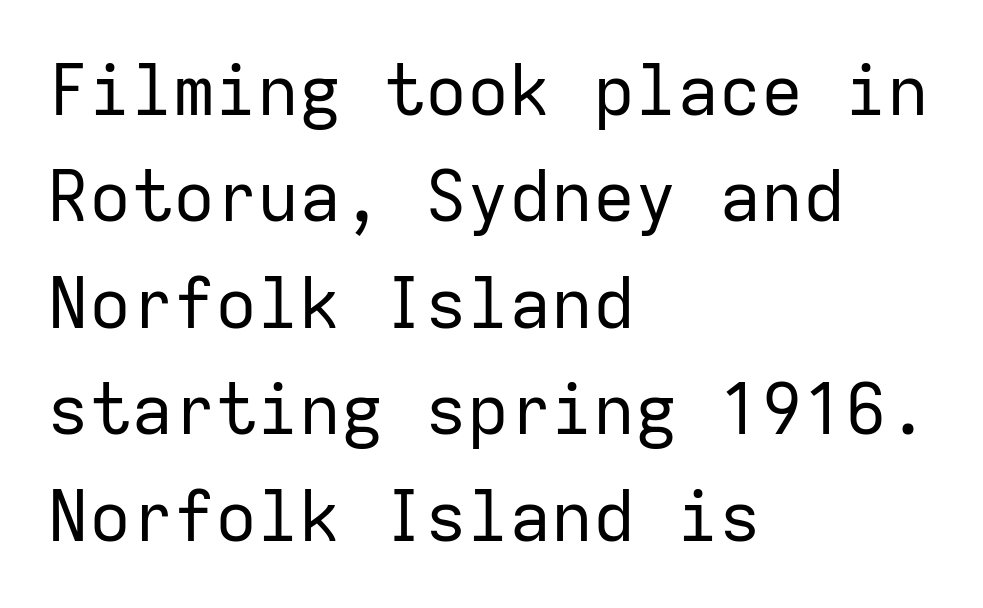
{"serif": "no", "italic": "no", "bold": "no", "weight": "regular", "width": "normal", "stroke_contrast": "low", "x_height": "medium", "monospaced": "yes", "underline": "no", "align": "left", "line_spacing": "normal", "line_spacing_ratio": 1.52, "letter_spacing": "normal", "letter_spacing_em": 0.0, "glyph_px": 70}
